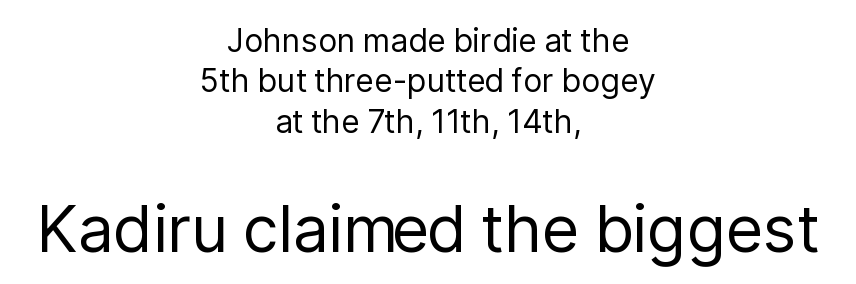
{"serif": "no", "italic": "no", "bold": "no", "weight": "regular", "width": "normal", "stroke_contrast": "low", "x_height": "medium", "monospaced": "no", "underline": "no", "align": "center", "line_spacing": "normal", "line_spacing_ratio": 1.26, "letter_spacing": "normal", "letter_spacing_em": 0.0, "larger_block": "second", "size_ratio": 2.0, "glyph_px": 64}
